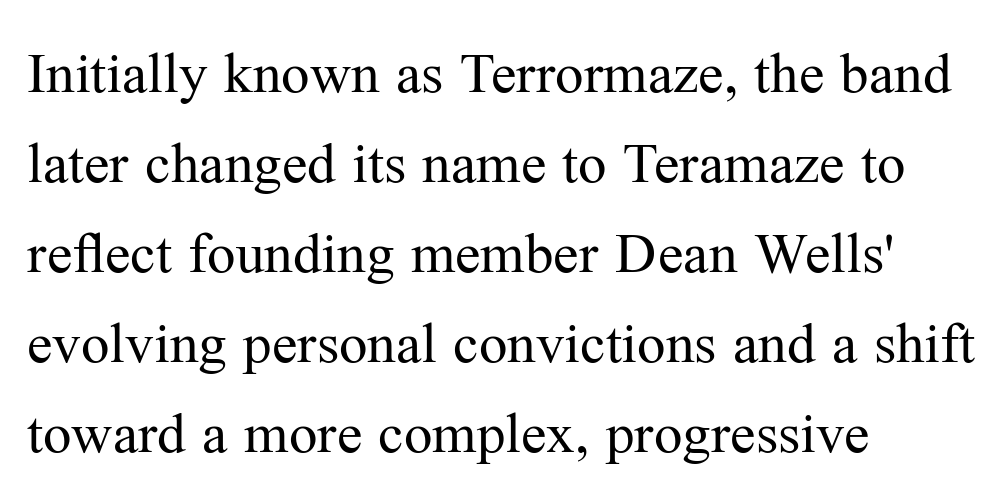
Q: Is the text bold? A: No.
Q: Is the text italic (slanted)? A: No, it is upright.
Q: Is the typeface a serif or a sans-serif typeface? A: Serif.
Q: Is the text underlined? A: No.
Q: How is the paragraph aligned? A: Left-aligned.
Q: Is the spacing between letters normal or unusually wide? A: Normal.
Q: Is the spacing between lines tight, normal or loose? A: Normal.
Q: Width (condensed, normal, or wide)? A: Normal.
Q: Stroke contrast? A: Medium.
Q: x-height? A: Medium.
Q: Monospaced? A: No.
